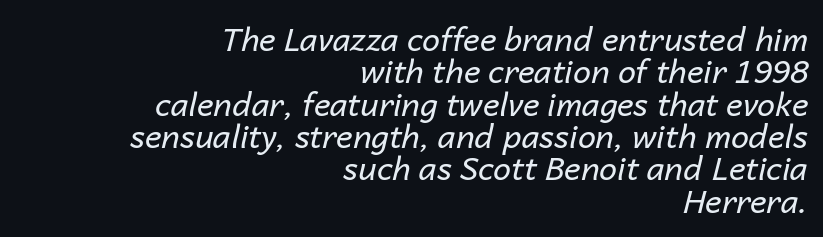
Q: Is the text bold? A: No.
Q: Is the text italic (slanted)? A: Yes, it leans right by about 14 degrees.
Q: Is the text underlined? A: No.
Q: How is the paragraph aligned? A: Right-aligned.
Q: Is the spacing between letters normal or unusually wide? A: Normal.
Q: Is the spacing between lines tight, normal or loose? A: Tight.
Q: Width (condensed, normal, or wide)? A: Normal.
Q: Stroke contrast? A: Low.
Q: x-height? A: Medium.
Q: Monospaced? A: No.
